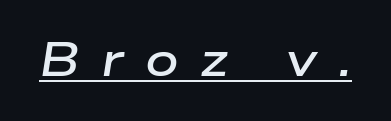
Q: Is the text bold? A: Semi-bold.
Q: Is the text italic (slanted)? A: Yes, it leans right by about 9 degrees.
Q: Is the text underlined? A: Yes.
Q: Is the spacing between letters normal or unusually wide? A: Unusually wide.
Q: Width (condensed, normal, or wide)? A: Wide.
Q: Stroke contrast? A: Low.
Q: x-height? A: Medium.
Q: Monospaced? A: No.
